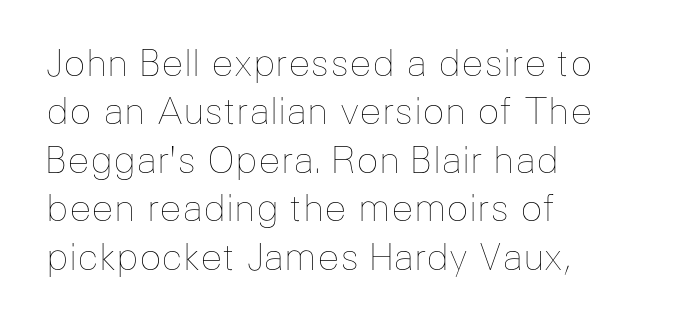
{"italic": "no", "bold": "no", "weight": "thin", "width": "normal", "stroke_contrast": "low", "x_height": "medium", "monospaced": "no", "underline": "no", "align": "left", "line_spacing": "normal", "line_spacing_ratio": 1.31, "letter_spacing": "normal", "letter_spacing_em": 0.0, "glyph_px": 37}
